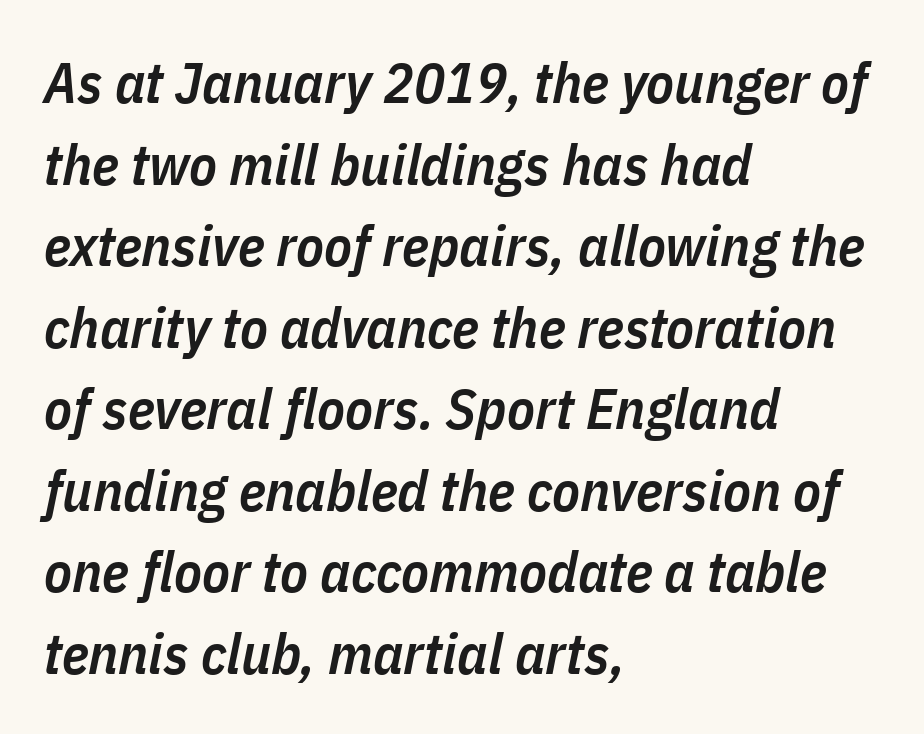
{"italic": "yes", "lean": "right", "slant_degrees": 11, "bold": "semi", "weight": "semibold", "width": "condensed", "stroke_contrast": "low", "x_height": "medium", "monospaced": "no", "underline": "no", "align": "left", "line_spacing": "normal", "line_spacing_ratio": 1.43, "letter_spacing": "normal", "letter_spacing_em": 0.0, "glyph_px": 57}
